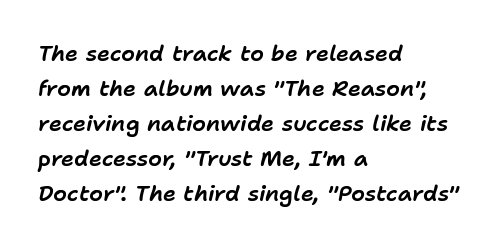
Rendered with sloped, italic letterforms. Words float on clear page, feet unadorned. Layout note: lines flush left. Whoever set this chose a conventional vertical rhythm.
